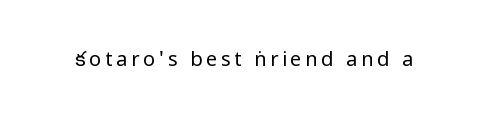
The type sits square on the baseline with zero lean. The strip under each line holds only bare page. Is the stroke heavy? The answer is a plain regular-or-lighter.
